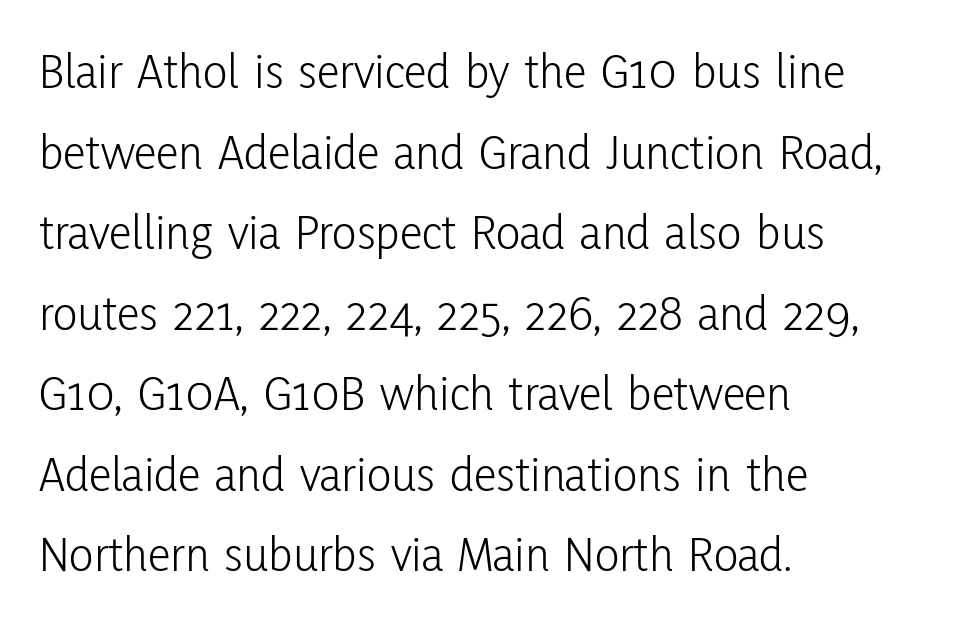
Every row of glyphs begins at an identical x-position on the left. No chunkiness to these letters — they're not bold. Decoration check: the copy has no underline. The block of text has a typical density, with ordinary space between rows. A roman cut, with each character standing at attention. A typesetter would call this proportional, since set widths differ per character.
